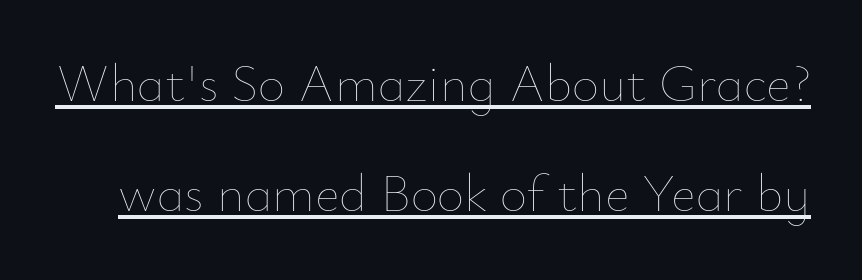
Q: Is the text bold? A: No.
Q: Is the text italic (slanted)? A: No, it is upright.
Q: Is the text underlined? A: Yes.
Q: Is the spacing between letters normal or unusually wide? A: Normal.
Q: Is the spacing between lines tight, normal or loose? A: Loose.
Q: Width (condensed, normal, or wide)? A: Normal.
Q: Stroke contrast? A: Low.
Q: x-height? A: Small.
Q: Monospaced? A: No.
